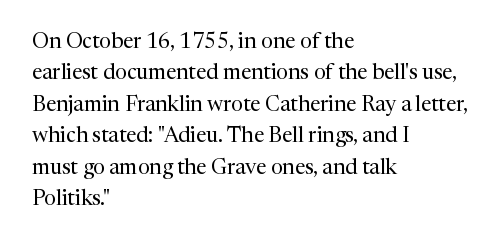
Q: Is the text bold? A: No.
Q: Is the text italic (slanted)? A: No, it is upright.
Q: Is the text underlined? A: No.
Q: How is the paragraph aligned? A: Left-aligned.
Q: Is the spacing between letters normal or unusually wide? A: Normal.
Q: Is the spacing between lines tight, normal or loose? A: Normal.
